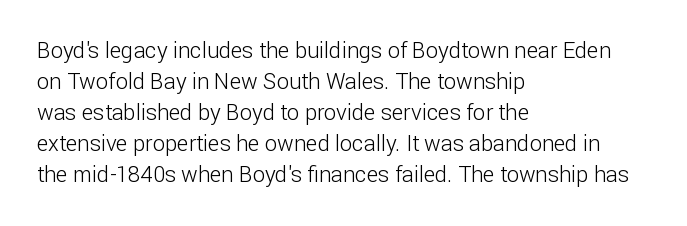
The image shows 22 px text type, upright; set left-aligned, normal line spacing (1.41x), normal letter spacing, not underlined.
